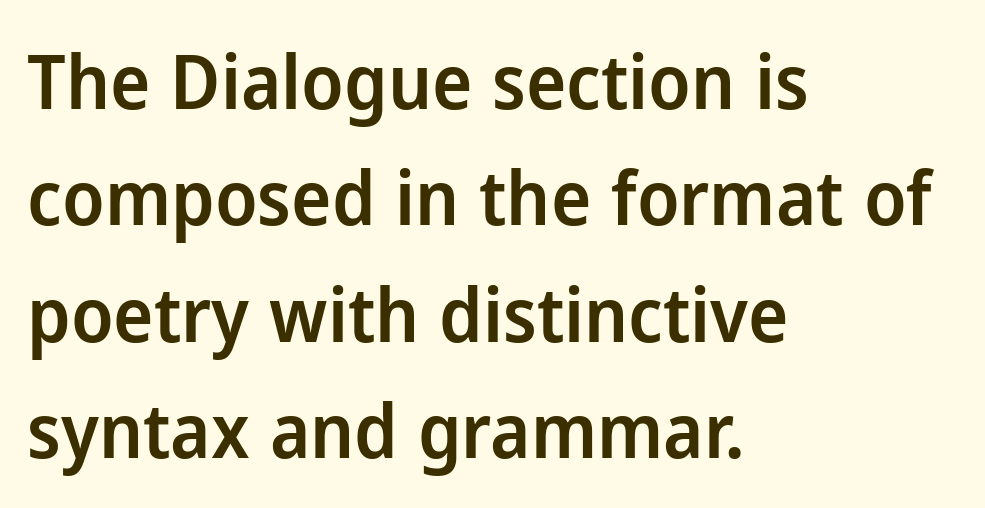
Observe the absence of serifs on each vertical stroke in this sample. This rendering leaves character spacing at its baseline value. Letters rest on an invisible, unmarked baseline. Does the copy run flush right? No — it runs flush left. This is moderately heavy type, rendered in semibold.
